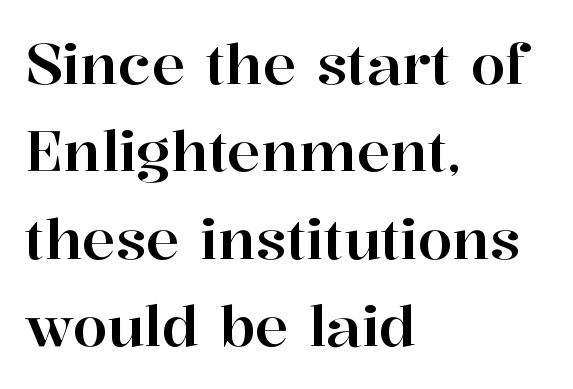
The image shows 56 px serif type, upright; set left-aligned, normal line spacing (1.56x), normal letter spacing, not underlined; high stroke contrast and a medium x-height.
